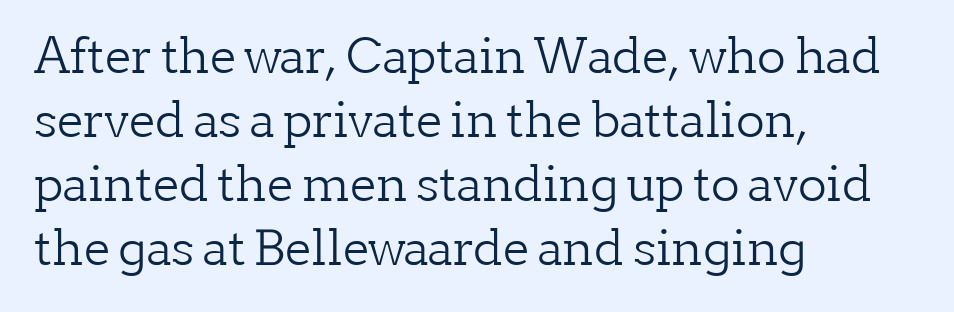
Q: Is the text bold? A: No.
Q: Is the text italic (slanted)? A: No, it is upright.
Q: Is the typeface a serif or a sans-serif typeface? A: Serif.
Q: Is the text underlined? A: No.
Q: How is the paragraph aligned? A: Left-aligned.
Q: Is the spacing between letters normal or unusually wide? A: Normal.
Q: Is the spacing between lines tight, normal or loose? A: Normal.
Q: Width (condensed, normal, or wide)? A: Normal.
Q: Stroke contrast? A: Low.
Q: x-height? A: Medium.
Q: Monospaced? A: No.
